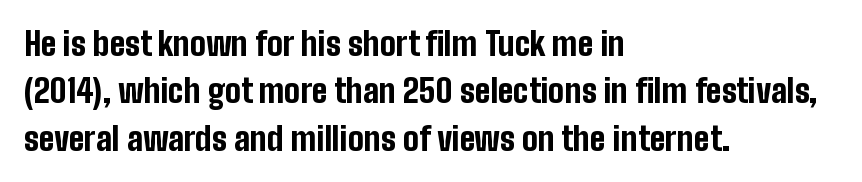
{"serif": "no", "italic": "no", "bold": "yes", "weight": "bold", "width": "condensed", "stroke_contrast": "low", "x_height": "medium", "monospaced": "no", "underline": "no", "align": "left", "line_spacing": "normal", "line_spacing_ratio": 1.48, "letter_spacing": "normal", "letter_spacing_em": 0.0, "glyph_px": 32}
